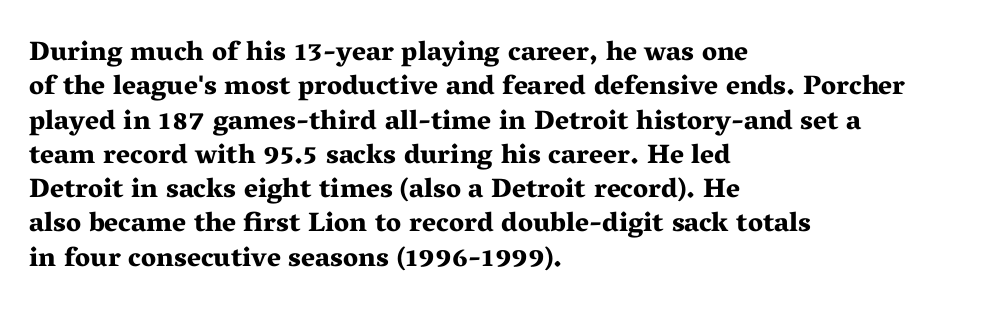
Q: Is the text bold? A: Yes.
Q: Is the text italic (slanted)? A: No, it is upright.
Q: Is the text underlined? A: No.
Q: How is the paragraph aligned? A: Left-aligned.
Q: Is the spacing between letters normal or unusually wide? A: Normal.
Q: Is the spacing between lines tight, normal or loose? A: Normal.
